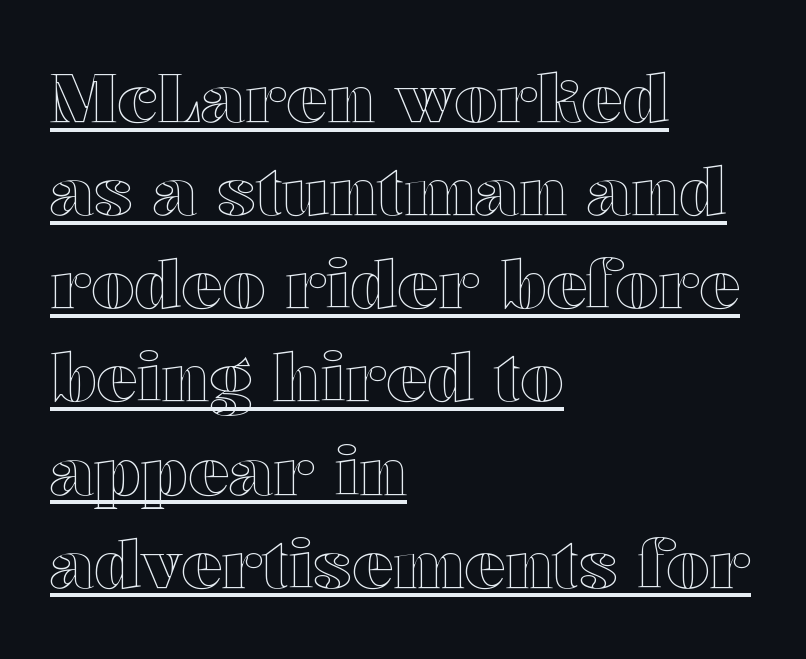
Character widths vary here, with narrow letters taking less room than wide ones. Style check: upright. These lines are set flush left with a ragged right edge. Leading: standard.
